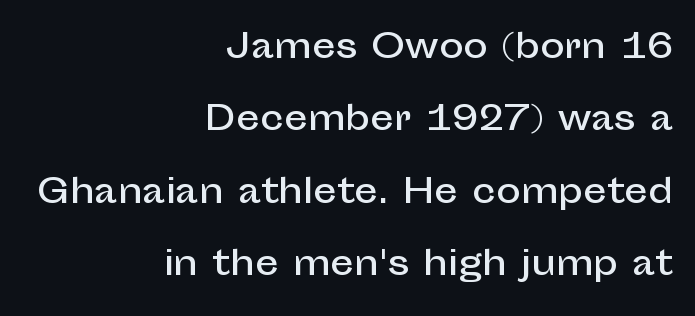
Q: Is the text italic (slanted)? A: No, it is upright.
Q: Is the typeface a serif or a sans-serif typeface? A: Sans-serif.
Q: Is the text underlined? A: No.
Q: How is the paragraph aligned? A: Right-aligned.
Q: Is the spacing between letters normal or unusually wide? A: Normal.
Q: Is the spacing between lines tight, normal or loose? A: Loose.
Q: Width (condensed, normal, or wide)? A: Normal.
Q: Stroke contrast? A: Low.
Q: x-height? A: Medium.
Q: Monospaced? A: No.
